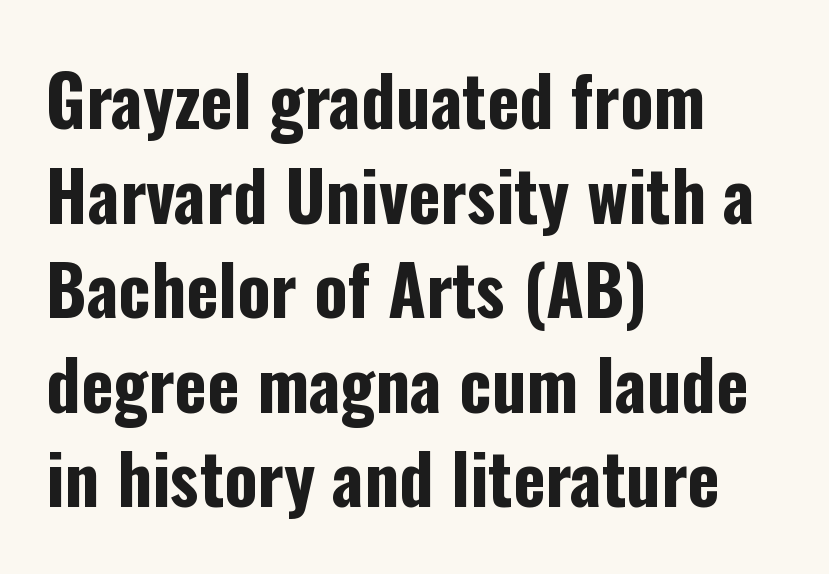
Q: Is the text bold? A: Yes.
Q: Is the text italic (slanted)? A: No, it is upright.
Q: Is the typeface a serif or a sans-serif typeface? A: Sans-serif.
Q: Is the text underlined? A: No.
Q: How is the paragraph aligned? A: Left-aligned.
Q: Is the spacing between letters normal or unusually wide? A: Normal.
Q: Is the spacing between lines tight, normal or loose? A: Normal.
Q: Width (condensed, normal, or wide)? A: Condensed.
Q: Stroke contrast? A: Low.
Q: x-height? A: Medium.
Q: Monospaced? A: No.
